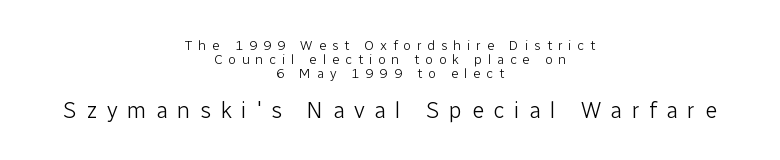
Q: Is the text bold? A: No.
Q: Is the text italic (slanted)? A: No, it is upright.
Q: Is the text underlined? A: No.
Q: How is the paragraph aligned? A: Centered.
Q: Is the spacing between letters normal or unusually wide? A: Unusually wide.
Q: Is the spacing between lines tight, normal or loose? A: Tight.
Q: Which block of text is set in a larger size, the first (top) or the second (bottom)? A: The second (bottom) one.
